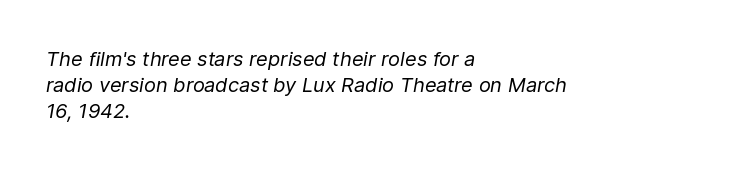
{"italic": "yes", "lean": "right", "slant_degrees": 9, "bold": "no", "underline": "no", "align": "left", "line_spacing": "normal", "line_spacing_ratio": 1.3, "letter_spacing": "normal", "letter_spacing_em": 0.0, "glyph_px": 20}
